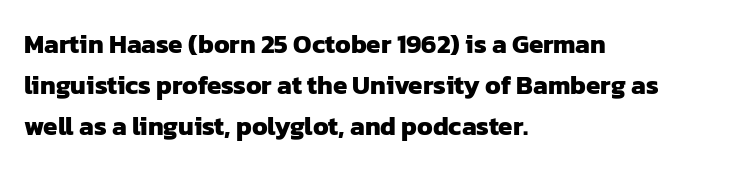
{"bold": "yes", "underline": "no", "align": "left", "line_spacing": "normal", "line_spacing_ratio": 1.58, "letter_spacing": "normal", "letter_spacing_em": 0.0, "glyph_px": 26}
